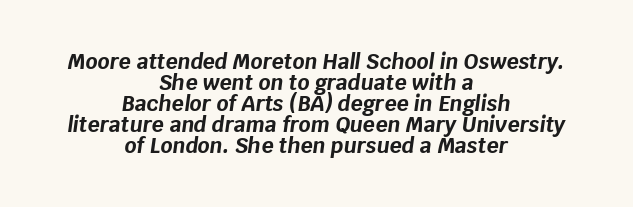
The image shows 21 px bold type, italic (leaning right); set centered, tight line spacing (1.0x), normal letter spacing, not underlined.
